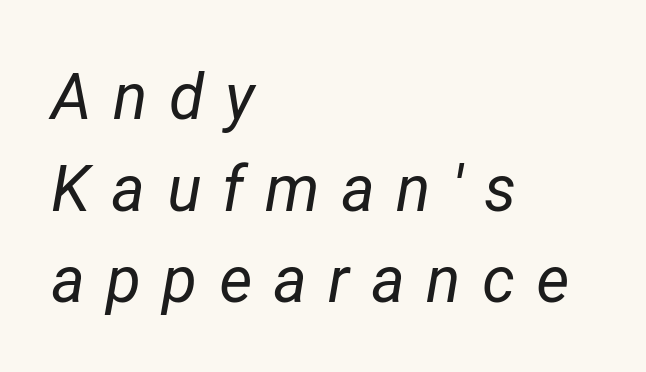
There's an unmistakable incline to the writing here. Plain, unruled lines of type. This sample uses expanded letter spacing, leaving extra air between glyphs. Weight: regular or lighter.
